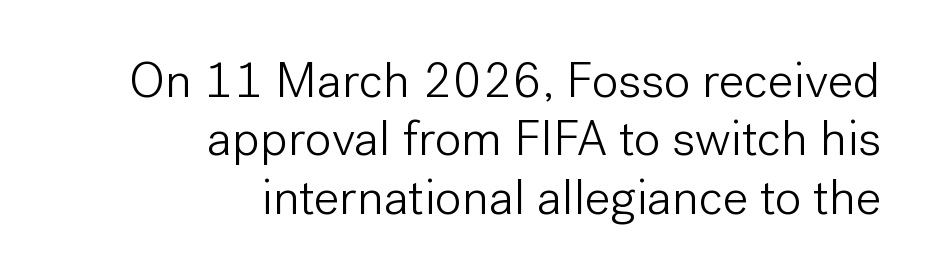
The image shows 50 px light sans-serif type, upright; set right-aligned, line spacing 1.17x, normal letter spacing, not underlined; low stroke contrast and a medium x-height.
